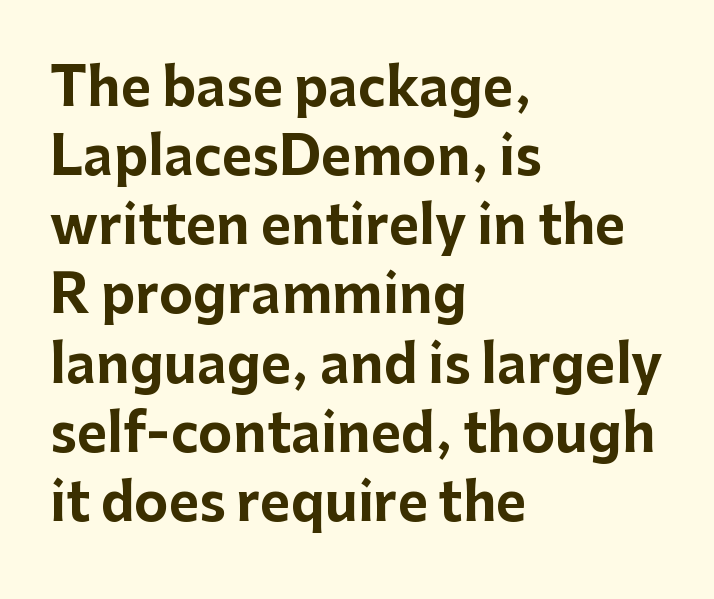
Q: Is the text bold? A: Yes.
Q: Is the text italic (slanted)? A: No, it is upright.
Q: Is the typeface a serif or a sans-serif typeface? A: Sans-serif.
Q: Is the text underlined? A: No.
Q: How is the paragraph aligned? A: Left-aligned.
Q: Is the spacing between letters normal or unusually wide? A: Normal.
Q: Is the spacing between lines tight, normal or loose? A: Normal.
Q: Width (condensed, normal, or wide)? A: Normal.
Q: Stroke contrast? A: Low.
Q: x-height? A: Medium.
Q: Monospaced? A: No.
